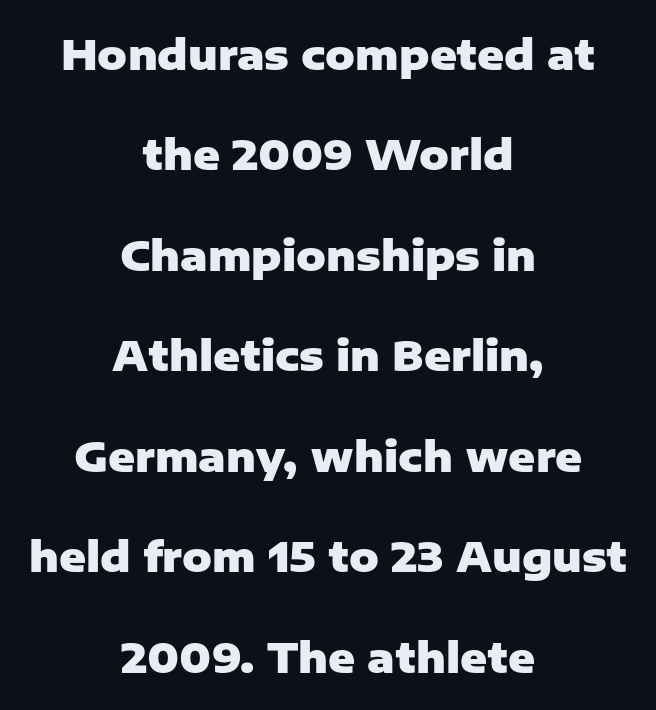
Words appear dense and cohesive because spacing is normal. Letterform terminals end flat and unadorned throughout the passage. Layout note: lines centered. Tall strokes in this sample are plumb rather than angled. Students, observe: this is what heavily led, spacious text looks like. Does the weight exceed regular? Yes, all the way to bold.
